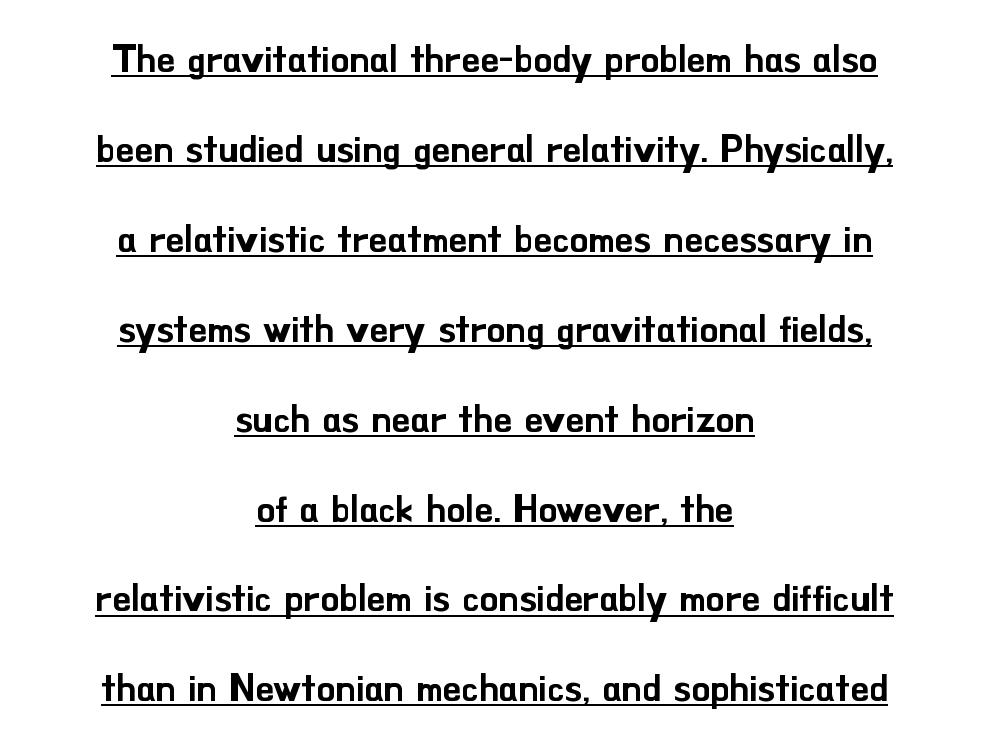
The image shows 37 px sans-serif type, upright; set centered, loose line spacing (2.43x), normal letter spacing, underlined; low stroke contrast and a small x-height.
